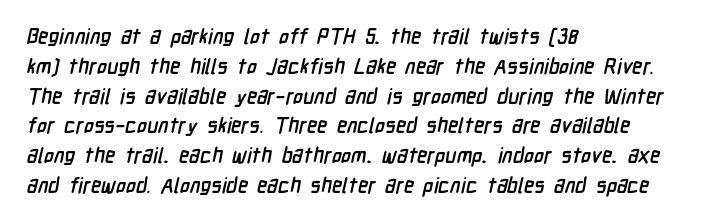
The image shows 21 px bold type; set left-aligned, normal line spacing (1.42x), normal letter spacing, not underlined.
